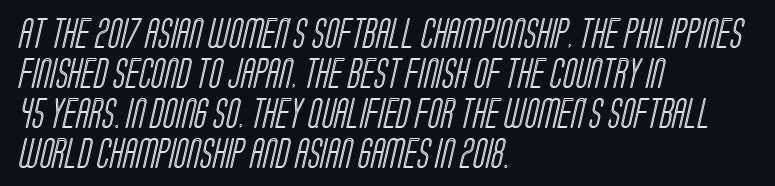
{"width": "condensed", "x_height": "large", "monospaced": "no", "underline": "no", "align": "left", "line_spacing": "normal", "line_spacing_ratio": 1.33, "letter_spacing": "normal", "letter_spacing_em": 0.0, "glyph_px": 30}
